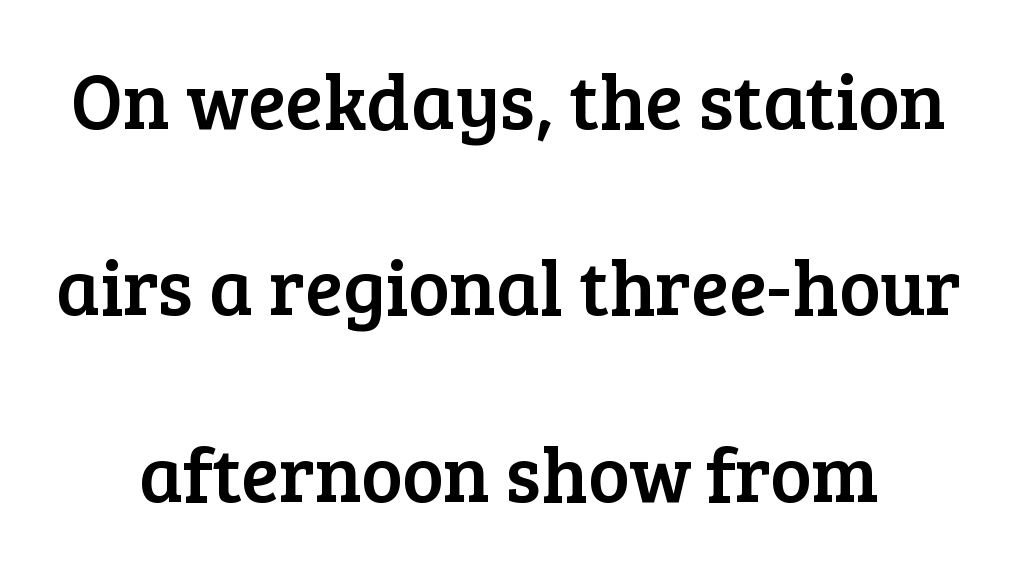
Q: Is the text italic (slanted)? A: No, it is upright.
Q: Is the typeface a serif or a sans-serif typeface? A: Serif.
Q: Is the text underlined? A: No.
Q: Is the spacing between letters normal or unusually wide? A: Normal.
Q: Is the spacing between lines tight, normal or loose? A: Loose.
Q: Width (condensed, normal, or wide)? A: Normal.
Q: Stroke contrast? A: Low.
Q: x-height? A: Medium.
Q: Monospaced? A: No.
